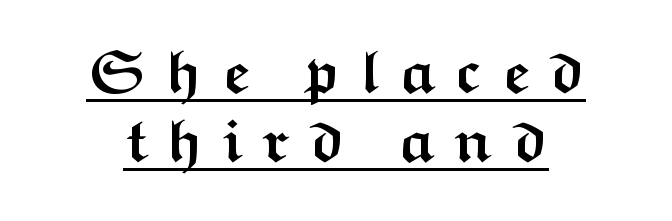
The image shows 61 px semibold, wide sans-serif type, upright; set tight line spacing (1.13x), unusually wide letter spacing (+0.31 em), underlined; medium stroke contrast and a medium x-height.
